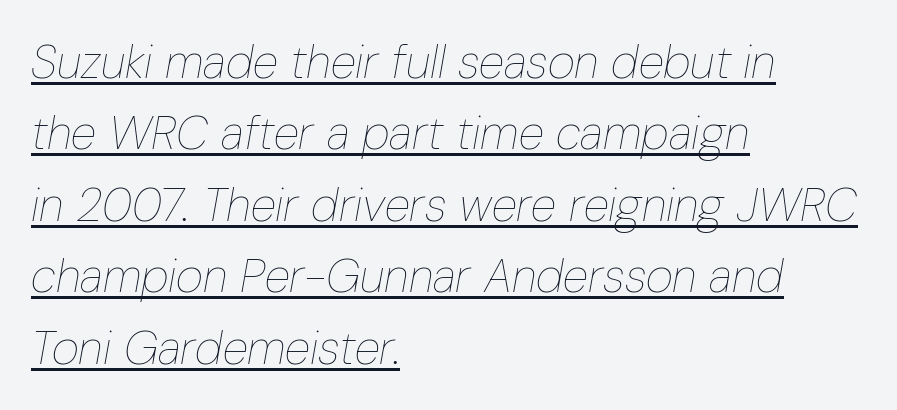
Q: Is the text bold? A: No.
Q: Is the text italic (slanted)? A: Yes, it leans right by about 10 degrees.
Q: Is the text underlined? A: Yes.
Q: How is the paragraph aligned? A: Left-aligned.
Q: Is the spacing between letters normal or unusually wide? A: Normal.
Q: Is the spacing between lines tight, normal or loose? A: Normal.
Q: Width (condensed, normal, or wide)? A: Condensed.
Q: Stroke contrast? A: Low.
Q: x-height? A: Medium.
Q: Monospaced? A: No.
